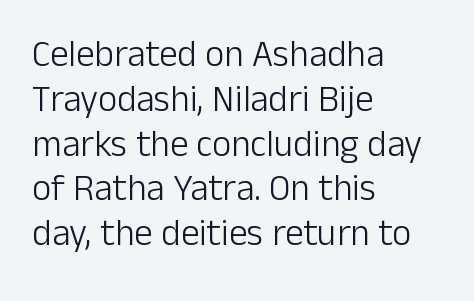
{"serif": "no", "italic": "no", "bold": "no", "weight": "light", "width": "normal", "stroke_contrast": "low", "x_height": "medium", "monospaced": "no", "underline": "no", "align": "left", "line_spacing_ratio": 1.21, "letter_spacing": "normal", "letter_spacing_em": 0.0, "glyph_px": 37}
